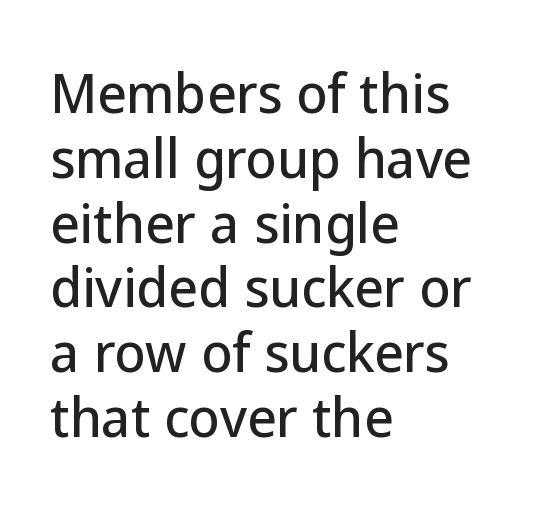
The passage shown has conventional tracking throughout. A typesetter would mark this as roman, not italic. No word sits above an underline. Unlike a traditional serif, this face leaves its strokes unadorned. Typeset ragged right — the left edge is the straight one.
